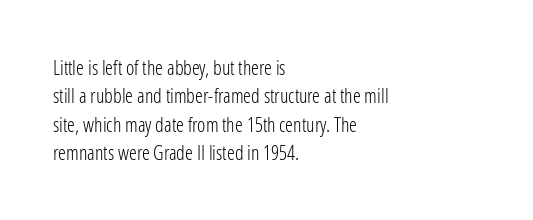
Glyph-to-glyph distance matches everyday printed text. One glance says typical: line gaps are just what's usual. A bare baseline throughout the passage. Does the lettering tilt? It doesn't — this is upright.
